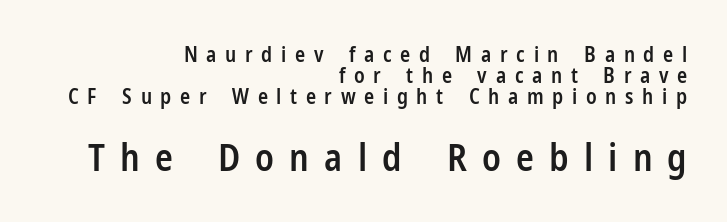
Q: Is the text bold? A: Semi-bold.
Q: Is the text italic (slanted)? A: No, it is upright.
Q: Is the typeface a serif or a sans-serif typeface? A: Sans-serif.
Q: Is the text underlined? A: No.
Q: How is the paragraph aligned? A: Right-aligned.
Q: Is the spacing between letters normal or unusually wide? A: Unusually wide.
Q: Is the spacing between lines tight, normal or loose? A: Tight.
Q: Which block of text is set in a larger size, the first (top) or the second (bottom)? A: The second (bottom) one.
Q: Width (condensed, normal, or wide)? A: Condensed.
Q: Stroke contrast? A: Low.
Q: x-height? A: Medium.
Q: Monospaced? A: No.
